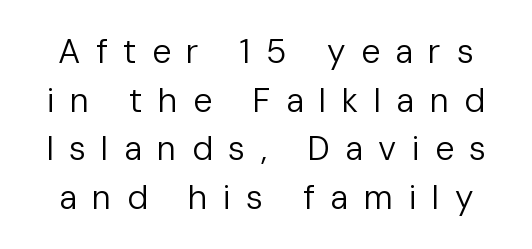
{"serif": "no", "italic": "no", "bold": "no", "weight": "regular", "width": "normal", "stroke_contrast": "low", "x_height": "medium", "monospaced": "no", "underline": "no", "line_spacing": "normal", "line_spacing_ratio": 1.43, "letter_spacing": "wide", "letter_spacing_em": 0.45, "glyph_px": 34}
